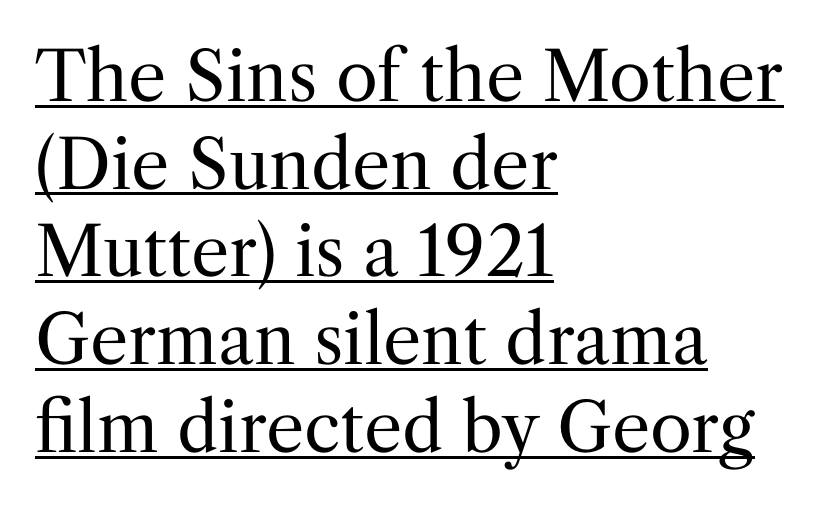
Q: Is the text bold? A: No.
Q: Is the text italic (slanted)? A: No, it is upright.
Q: Is the typeface a serif or a sans-serif typeface? A: Serif.
Q: Is the text underlined? A: Yes.
Q: How is the paragraph aligned? A: Left-aligned.
Q: Is the spacing between letters normal or unusually wide? A: Normal.
Q: Is the spacing between lines tight, normal or loose? A: Normal.
Q: Width (condensed, normal, or wide)? A: Normal.
Q: Stroke contrast? A: Medium.
Q: x-height? A: Medium.
Q: Monospaced? A: No.
